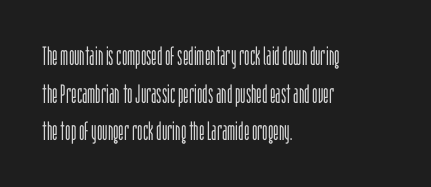
This sample is left-justified, so line endings fall wherever the words run out. Short note: letters normally spaced. These lines were composed using upright roman letters. Nothing heavy about these letters — not bold at all. The glyphs are unaccompanied by any horizontal stroke below them. Quick note: interline space is typical.
